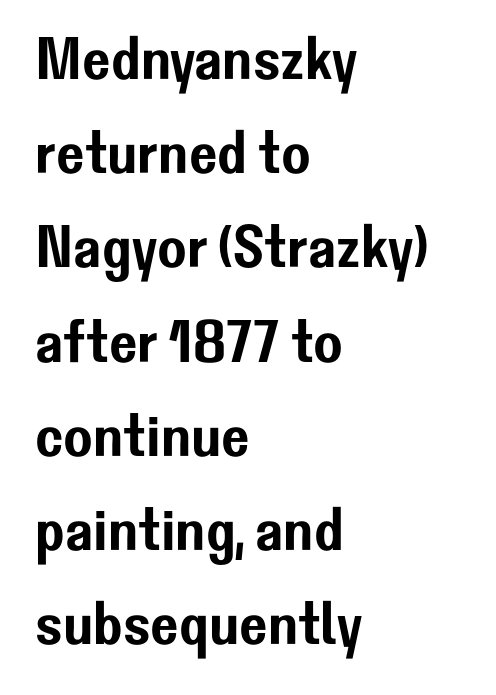
Q: Is the text italic (slanted)? A: No, it is upright.
Q: Is the typeface a serif or a sans-serif typeface? A: Sans-serif.
Q: Is the text underlined? A: No.
Q: How is the paragraph aligned? A: Left-aligned.
Q: Is the spacing between letters normal or unusually wide? A: Normal.
Q: Is the spacing between lines tight, normal or loose? A: Normal.
Q: Width (condensed, normal, or wide)? A: Normal.
Q: Stroke contrast? A: Low.
Q: x-height? A: Medium.
Q: Monospaced? A: No.
